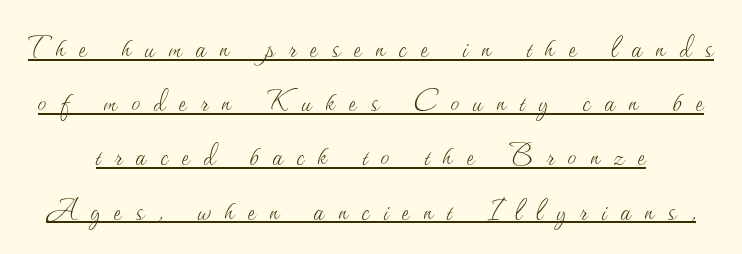
The image shows 35 px thin type; set normal line spacing (1.55x), unusually wide letter spacing (+0.4 em), underlined; medium stroke contrast and a small x-height.
